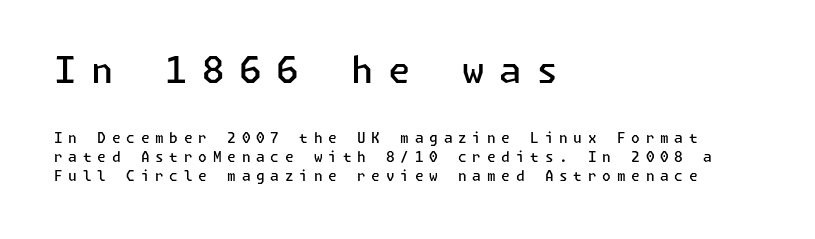
The vertical gap from one line to the next is medium. The ragged edge is on the right, which tells us the setting is flush left. How are the letters spaced? Widely, with obvious added tracking. The words here are not underlined.
